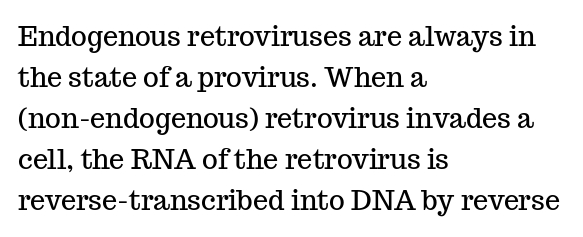
Q: Is the text italic (slanted)? A: No, it is upright.
Q: Is the text underlined? A: No.
Q: How is the paragraph aligned? A: Left-aligned.
Q: Is the spacing between letters normal or unusually wide? A: Normal.
Q: Is the spacing between lines tight, normal or loose? A: Normal.
